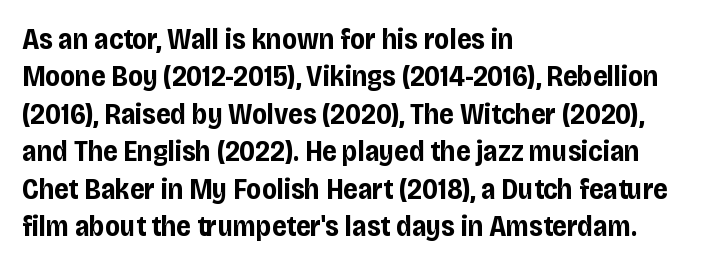
Q: Is the text bold? A: Yes.
Q: Is the text italic (slanted)? A: No, it is upright.
Q: Is the typeface a serif or a sans-serif typeface? A: Sans-serif.
Q: Is the text underlined? A: No.
Q: How is the paragraph aligned? A: Left-aligned.
Q: Is the spacing between letters normal or unusually wide? A: Normal.
Q: Is the spacing between lines tight, normal or loose? A: Normal.
Q: Width (condensed, normal, or wide)? A: Condensed.
Q: Stroke contrast? A: Low.
Q: x-height? A: Large.
Q: Monospaced? A: No.
